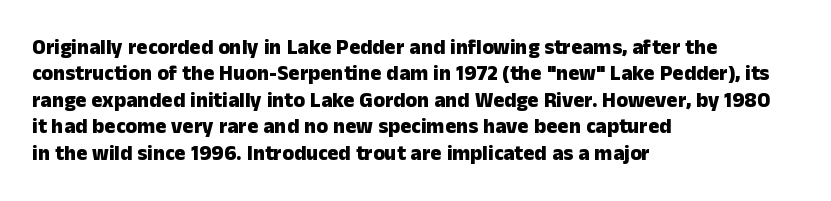
{"italic": "no", "bold": "yes", "underline": "no", "align": "left", "line_spacing": "normal", "line_spacing_ratio": 1.26, "letter_spacing": "normal", "letter_spacing_em": 0.0, "glyph_px": 21}
